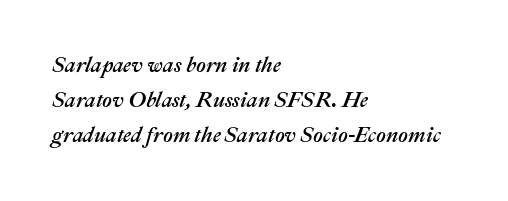
Q: Is the text italic (slanted)? A: Yes, it leans right by about 22 degrees.
Q: Is the text underlined? A: No.
Q: How is the paragraph aligned? A: Left-aligned.
Q: Is the spacing between letters normal or unusually wide? A: Normal.
Q: Is the spacing between lines tight, normal or loose? A: Normal.
